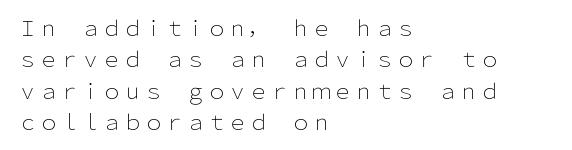
Ordinary non-slanted type is in use. Honestly, the row spacing looks completely unremarkable. These lines keep a tight, regular rhythm from letter to letter. These lines stack with their left ends in a neat column.
